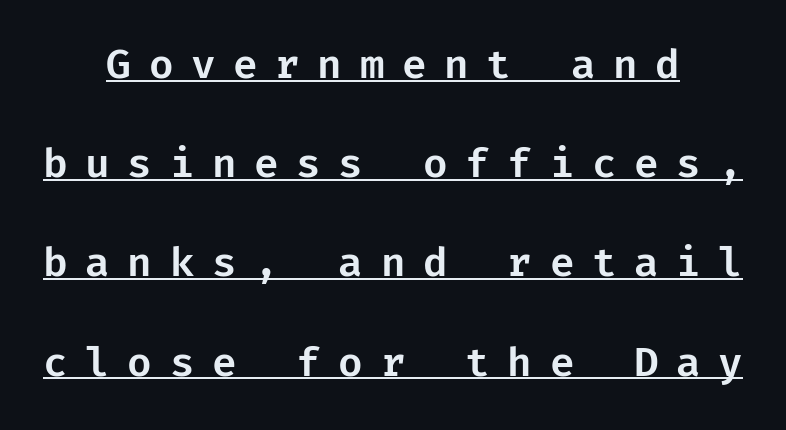
Q: Is the text italic (slanted)? A: No, it is upright.
Q: Is the typeface a serif or a sans-serif typeface? A: Sans-serif.
Q: Is the text underlined? A: Yes.
Q: Is the spacing between letters normal or unusually wide? A: Unusually wide.
Q: Is the spacing between lines tight, normal or loose? A: Loose.
Q: Width (condensed, normal, or wide)? A: Normal.
Q: Stroke contrast? A: Low.
Q: x-height? A: Medium.
